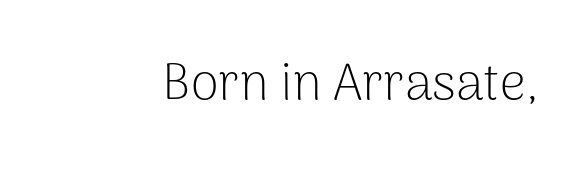
Underline: absent. Nothing heavy about these letters — not bold at all. The letters sit at their default tracking, neither squeezed nor spread. Looks like regular typesetting: each glyph gets only the width it needs. The lettering holds an erect, upright posture throughout.
